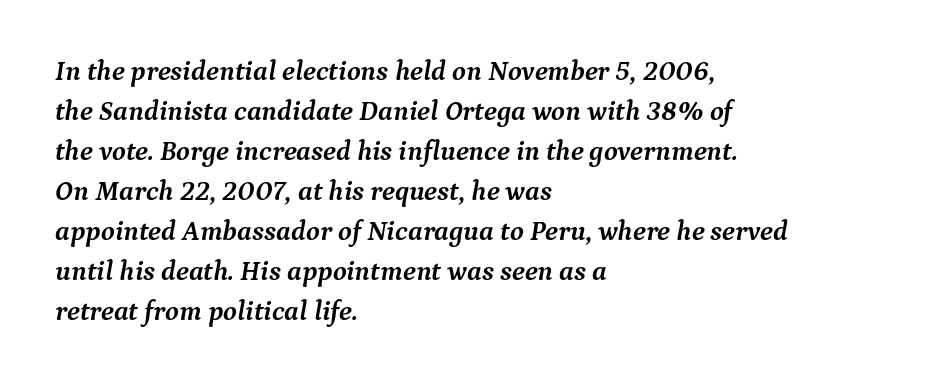
The image shows 28 px semibold serif type, italic (leaning right); set left-aligned, normal line spacing (1.43x), normal letter spacing, not underlined; medium stroke contrast and a medium x-height.
